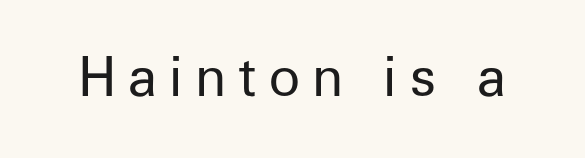
{"serif": "no", "italic": "no", "bold": "no", "weight": "regular", "width": "normal", "stroke_contrast": "low", "x_height": "medium", "monospaced": "no", "underline": "no", "letter_spacing": "wide", "letter_spacing_em": 0.22, "glyph_px": 53}
